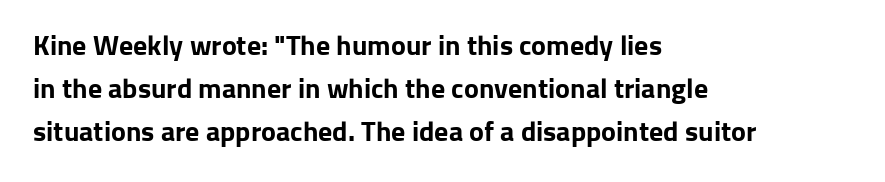
{"serif": "no", "italic": "no", "bold": "yes", "weight": "bold", "width": "normal", "stroke_contrast": "low", "x_height": "medium", "monospaced": "no", "underline": "no", "align": "left", "line_spacing": "normal", "line_spacing_ratio": 1.54, "letter_spacing": "normal", "letter_spacing_em": 0.0, "glyph_px": 28}
